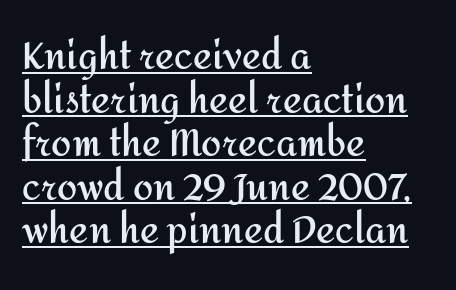
Upright lettering throughout. Left-aligned paragraph, ragged on the right. Think of a printed novel: that variable character pitch is what you see here. The type is set solid horizontally, with unmodified tracking. On the weight axis this lands at bold, roughly 700.
